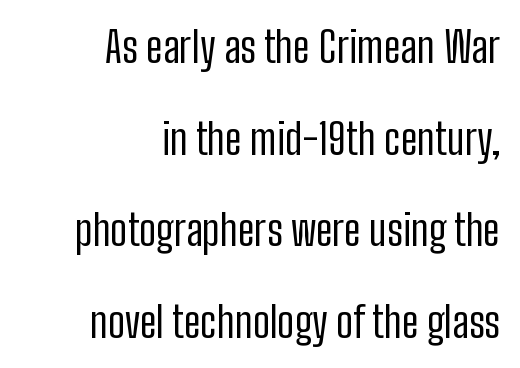
{"serif": "no", "italic": "no", "bold": "no", "weight": "regular", "width": "condensed", "stroke_contrast": "low", "x_height": "medium", "monospaced": "no", "underline": "no", "align": "right", "line_spacing": "loose", "line_spacing_ratio": 2.13, "letter_spacing": "normal", "letter_spacing_em": 0.0, "glyph_px": 43}
